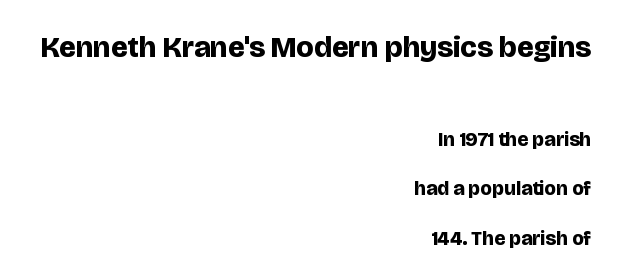
Ordinary non-slanted type is in use. Each row of text sits above clean, open space. The letters sit at their default tracking, neither squeezed nor spread. Which margin do the lines hug? The right one — the left edge is uneven.
